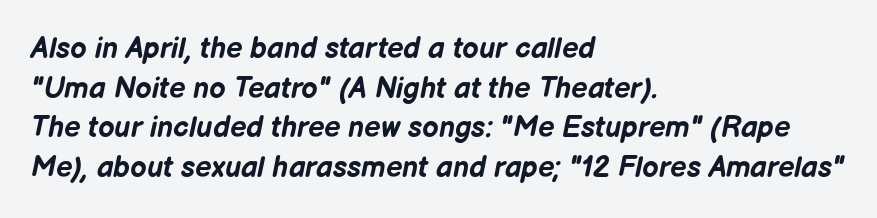
Layout note: lines flush left. The letters advance in unequal steps, a hallmark of proportional type. Characters follow at the spacing the type designer built in. What weight is shown? A full bold with thick strokes. Horizontal bands of white between lines are of average thickness. The space beneath each line is pristine and unruled.
